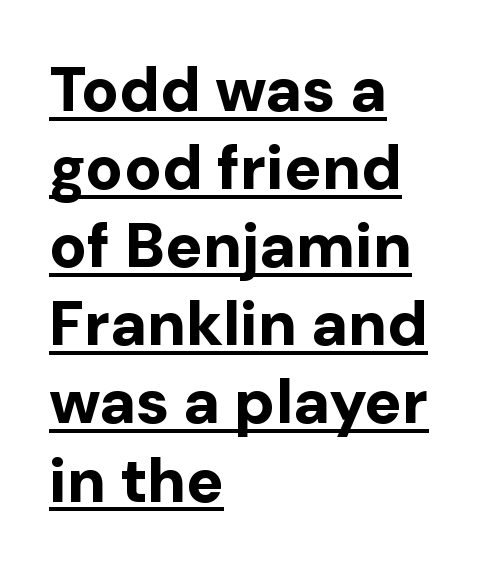
{"serif": "no", "italic": "no", "bold": "yes", "weight": "bold", "width": "normal", "stroke_contrast": "low", "x_height": "medium", "monospaced": "no", "underline": "yes", "align": "left", "line_spacing": "normal", "line_spacing_ratio": 1.26, "letter_spacing": "normal", "letter_spacing_em": 0.0, "glyph_px": 62}
